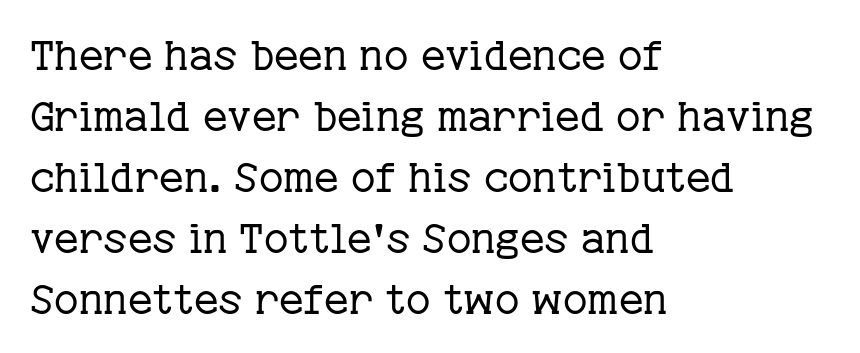
{"serif": "yes", "italic": "no", "bold": "no", "weight": "regular", "width": "normal", "stroke_contrast": "low", "x_height": "medium", "monospaced": "no", "underline": "no", "align": "left", "line_spacing": "normal", "line_spacing_ratio": 1.45, "letter_spacing": "normal", "letter_spacing_em": 0.0, "glyph_px": 42}
